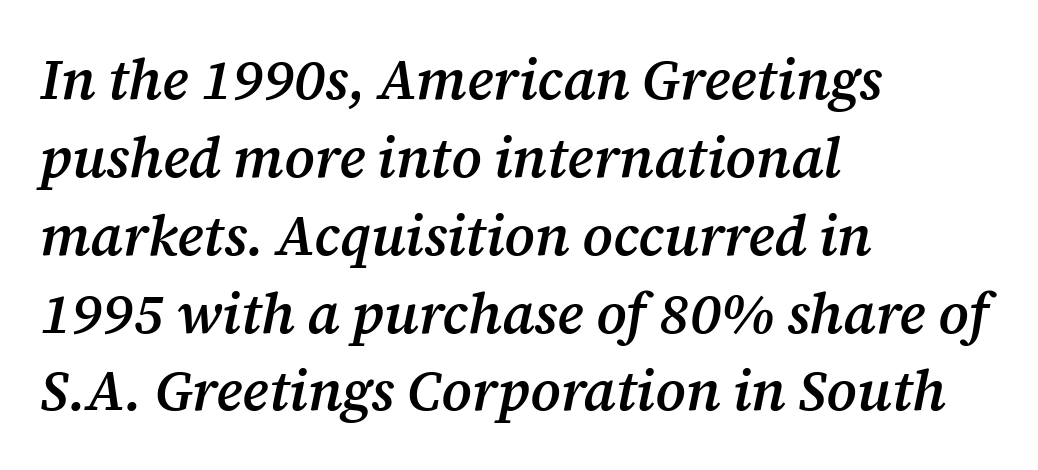
{"serif": "yes", "italic": "yes", "lean": "right", "slant_degrees": 12, "bold": "semi", "weight": "semibold", "width": "normal", "stroke_contrast": "medium", "x_height": "medium", "monospaced": "no", "underline": "no", "align": "left", "line_spacing": "normal", "line_spacing_ratio": 1.39, "letter_spacing": "normal", "letter_spacing_em": 0.0, "glyph_px": 56}
